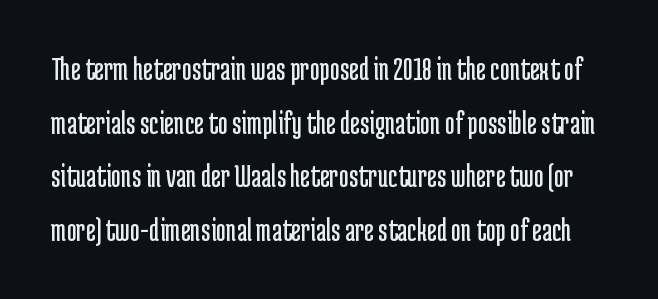
Grotesque or geometric, the face here clearly has no serifs. Characters remain perfectly vertical along every line. This rendering features lettering with no underline. The passage shown is typed in a proportional face where columns would drift.
